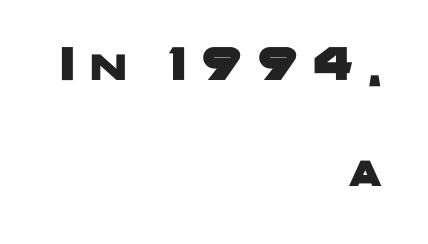
These lines are set flush right with a ragged left edge. A typesetter would label this face a sans. Underlining? Definitely not there. Character widths vary here, with narrow letters taking less room than wide ones. Leading is clearly above the norm, producing a sparse column.
